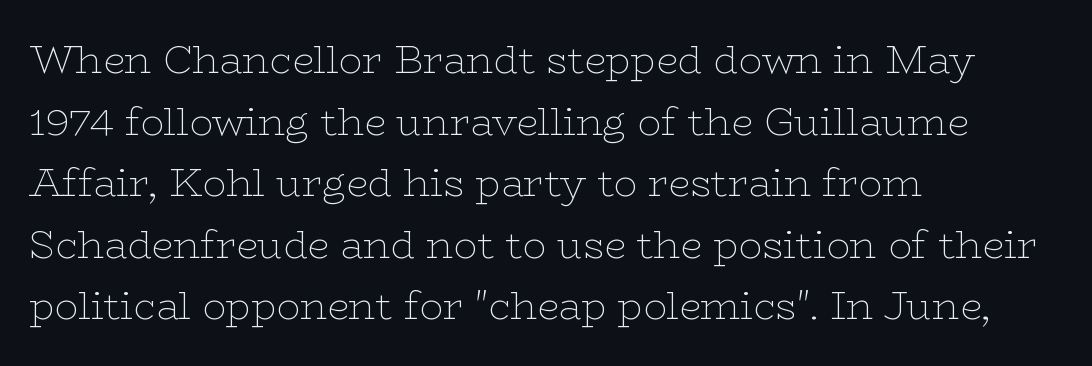
The image shows 39 px thin, wide serif type, upright; set left-aligned, normal line spacing (1.58x), normal letter spacing, not underlined; low stroke contrast and a medium x-height.
